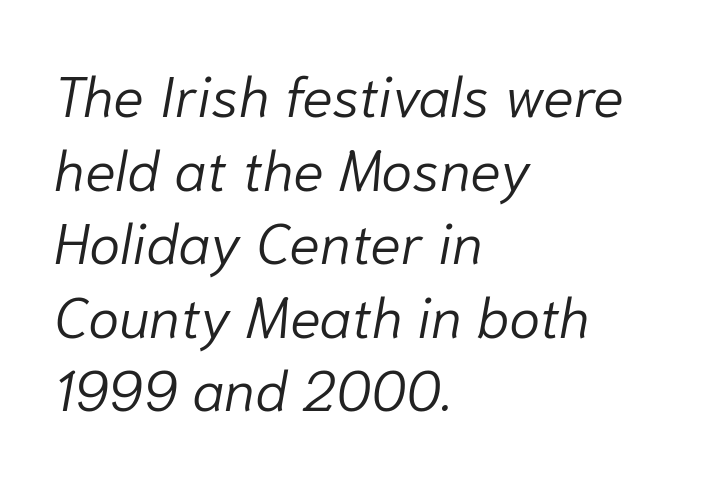
Is the type heavy? It reads as light-to-regular instead. The glyphs look as if they've been sheared to an angle. One-word summary of the alignment: left. A typesetter would call this proportional, since set widths differ per character.
